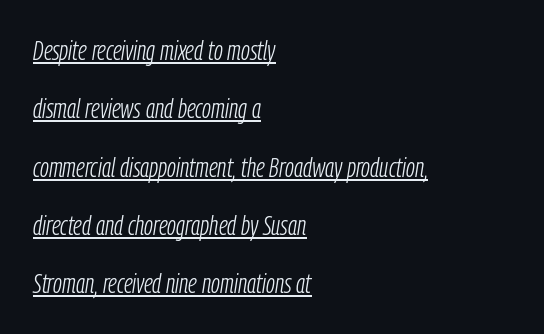
The glyphs look as if they've been sheared to an angle. The compositor pushed each line to the left boundary. If you measured baseline to baseline, you'd find a long distance. The gaps between neighbouring characters are ordinary and unremarkable. The rendering uses the underline text-decoration. Vertical stems look standard width or narrower in stroke.
